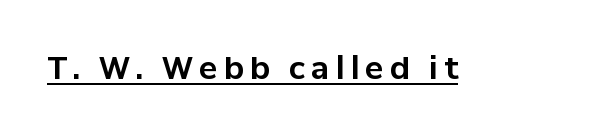
Q: Is the text bold? A: Yes.
Q: Is the text italic (slanted)? A: No, it is upright.
Q: Is the typeface a serif or a sans-serif typeface? A: Sans-serif.
Q: Is the text underlined? A: Yes.
Q: Width (condensed, normal, or wide)? A: Normal.
Q: Stroke contrast? A: Low.
Q: x-height? A: Medium.
Q: Monospaced? A: No.
